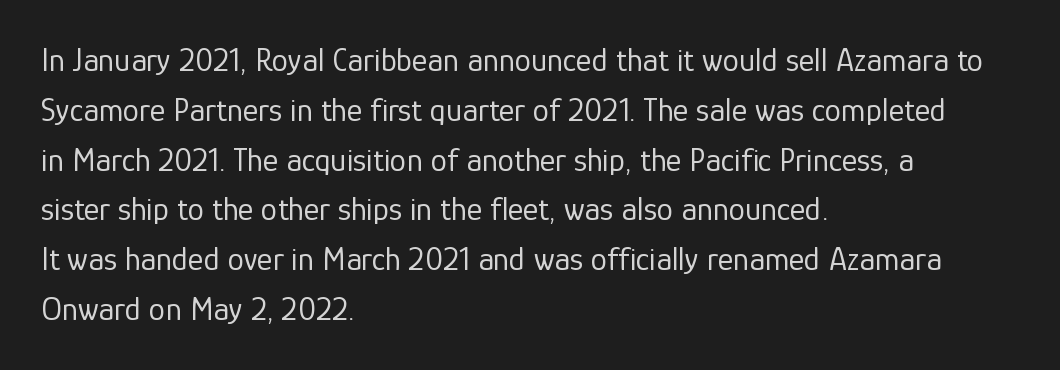
{"serif": "no", "italic": "no", "bold": "no", "weight": "regular", "width": "normal", "stroke_contrast": "low", "x_height": "medium", "monospaced": "no", "underline": "no", "align": "left", "line_spacing": "normal", "line_spacing_ratio": 1.51, "letter_spacing": "normal", "letter_spacing_em": 0.0, "glyph_px": 33}
